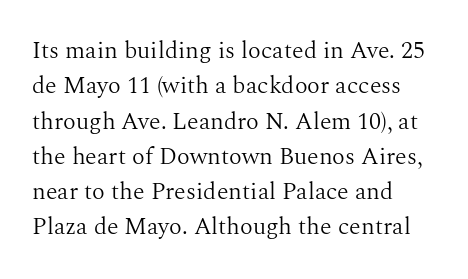
{"italic": "no", "bold": "no", "underline": "no", "align": "left", "line_spacing": "normal", "line_spacing_ratio": 1.47, "letter_spacing": "normal", "letter_spacing_em": 0.0, "glyph_px": 24}
